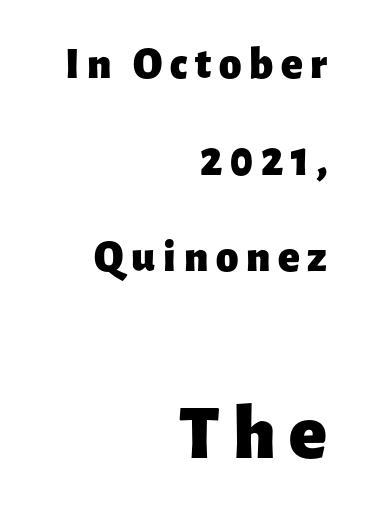
The image shows 78 px heavy sans-serif type, upright; set right-aligned, loose line spacing (2.15x), not underlined; the second (bottom) block is 1.73x larger; low stroke contrast and a medium x-height.
